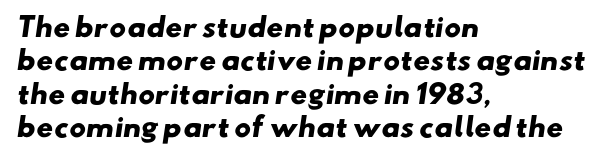
Short note: letters normally spaced. Just letters on the line, the space beneath them empty. Evenly set lines give the paragraph a standard silhouette. Thick stems and heavy bowls — unmistakably bold.
